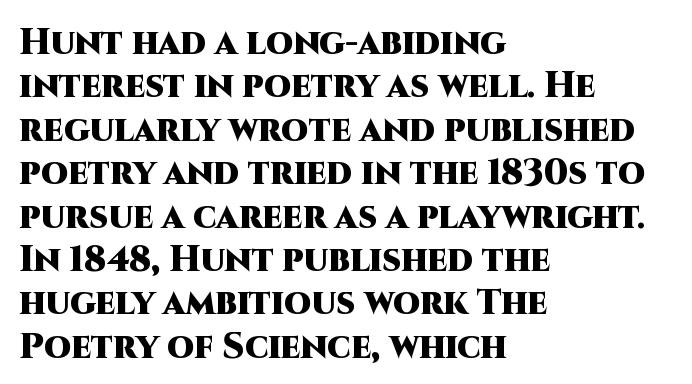
Lines of text with bare space underneath. Proportional: the letters do not fall into vertical columns. To sum up the face: it is a sans, with no serifs. The type is set solid horizontally, with unmodified tracking. Every stem runs plumb, perpendicular to the baseline. Stroke thickness is high; the sample reads as a true bold.
